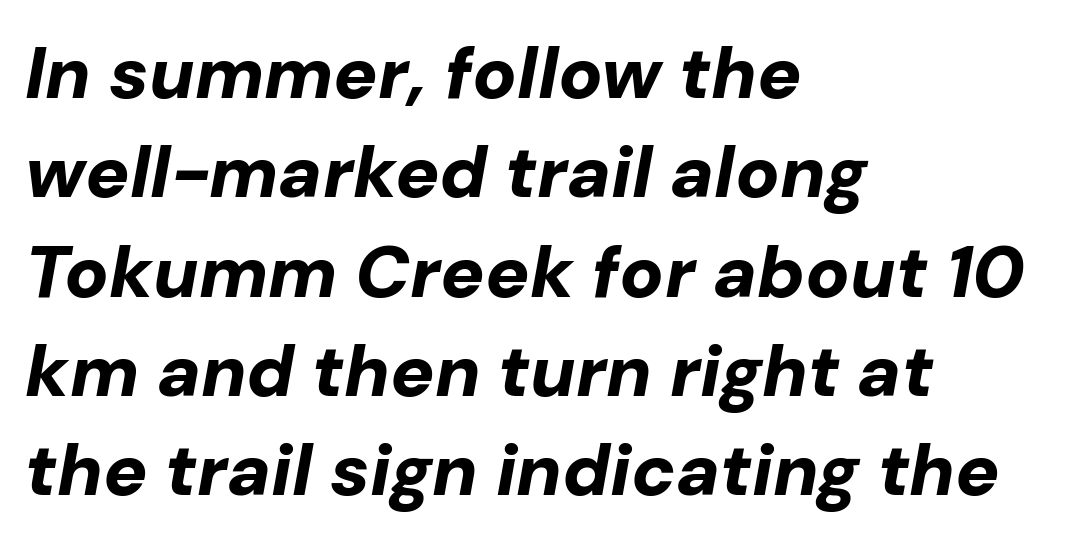
The image shows 73 px bold type, italic (leaning right); set left-aligned, normal line spacing (1.36x), normal letter spacing, not underlined; low stroke contrast and a medium x-height.
